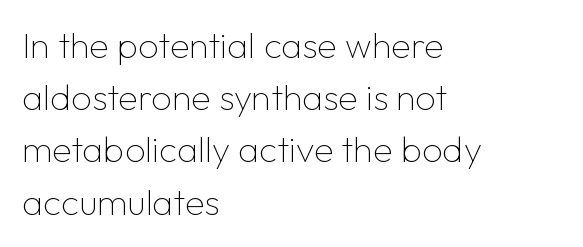
{"serif": "no", "italic": "no", "bold": "no", "weight": "thin", "width": "normal", "stroke_contrast": "low", "x_height": "medium", "monospaced": "no", "underline": "no", "align": "left", "line_spacing": "normal", "line_spacing_ratio": 1.45, "letter_spacing": "normal", "letter_spacing_em": 0.0, "glyph_px": 36}
